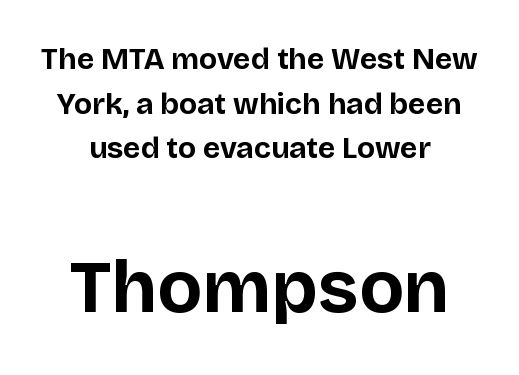
The image shows 74 px bold sans-serif type, upright; set centered, normal line spacing (1.49x), normal letter spacing, not underlined; the second (bottom) block is 2.47x larger; low stroke contrast and a large x-height.
